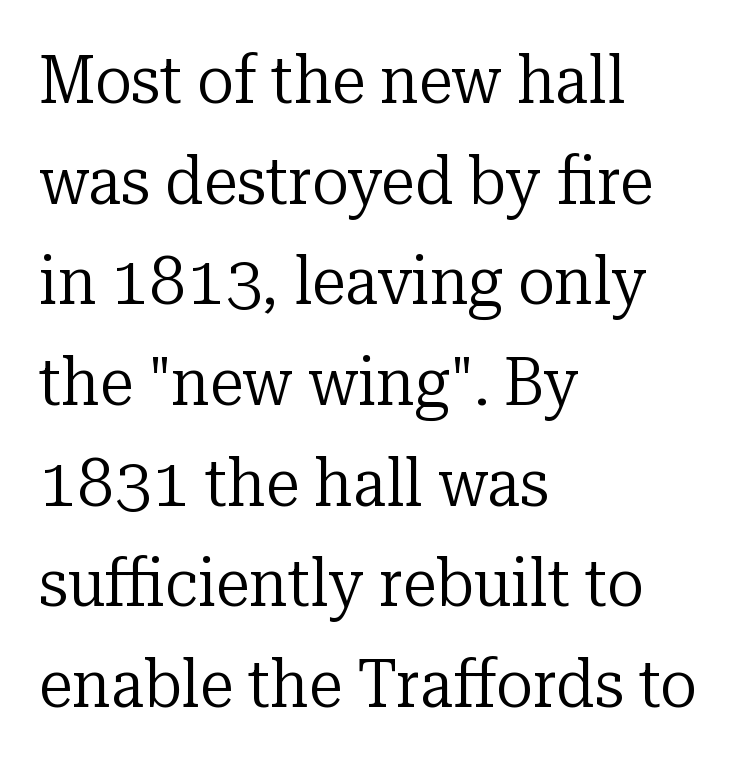
A typesetter would mark this as roman, not italic. The face used here is proportionally spaced, like ordinary book or web type. The specimen omits any rule beneath the text block's lines. Typographically, this falls in the serif category. Where is the straight margin? On the left.
